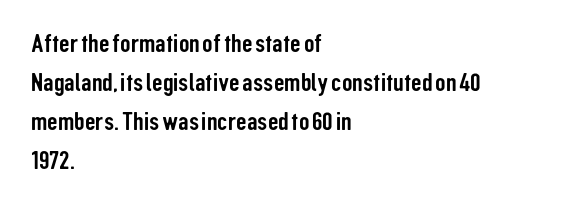
{"italic": "no", "underline": "no", "align": "left", "line_spacing": "normal", "line_spacing_ratio": 1.5, "letter_spacing": "normal", "letter_spacing_em": 0.0, "glyph_px": 26}
